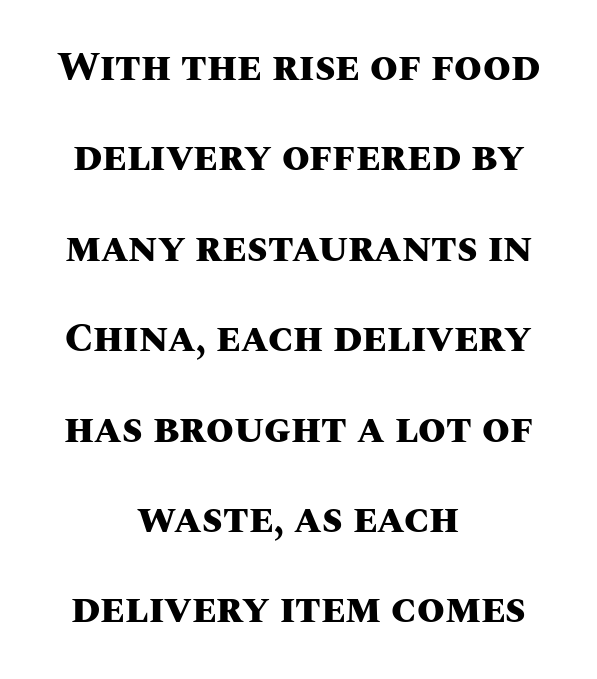
The image shows 40 px heavy type, upright; set centered, loose line spacing (2.26x), normal letter spacing, not underlined; medium stroke contrast and a large x-height.
